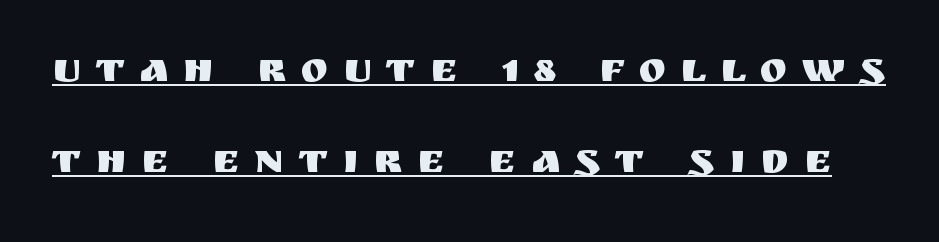
The image shows 41 px sans-serif type, upright; set loose line spacing (2.22x), unusually wide letter spacing (+0.36 em), underlined; medium stroke contrast and a large x-height.
